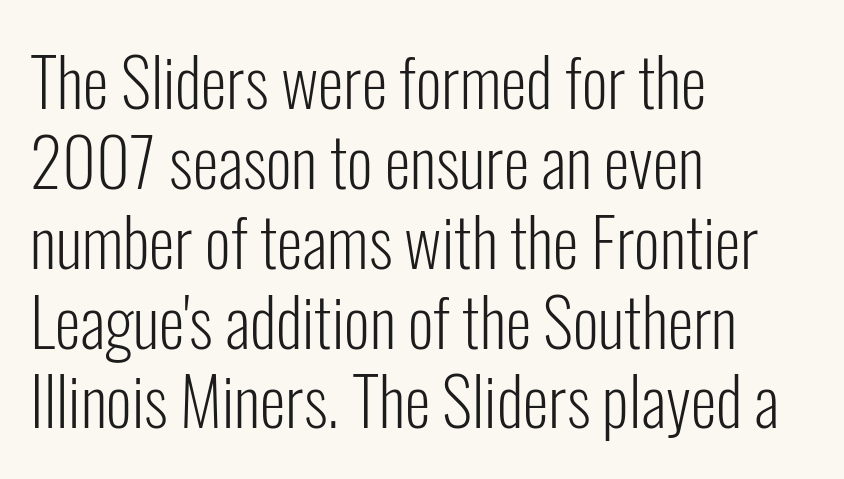
Q: Is the text bold? A: No.
Q: Is the text italic (slanted)? A: No, it is upright.
Q: Is the typeface a serif or a sans-serif typeface? A: Sans-serif.
Q: Is the text underlined? A: No.
Q: How is the paragraph aligned? A: Left-aligned.
Q: Is the spacing between letters normal or unusually wide? A: Normal.
Q: Width (condensed, normal, or wide)? A: Condensed.
Q: Stroke contrast? A: Low.
Q: x-height? A: Medium.
Q: Monospaced? A: No.
